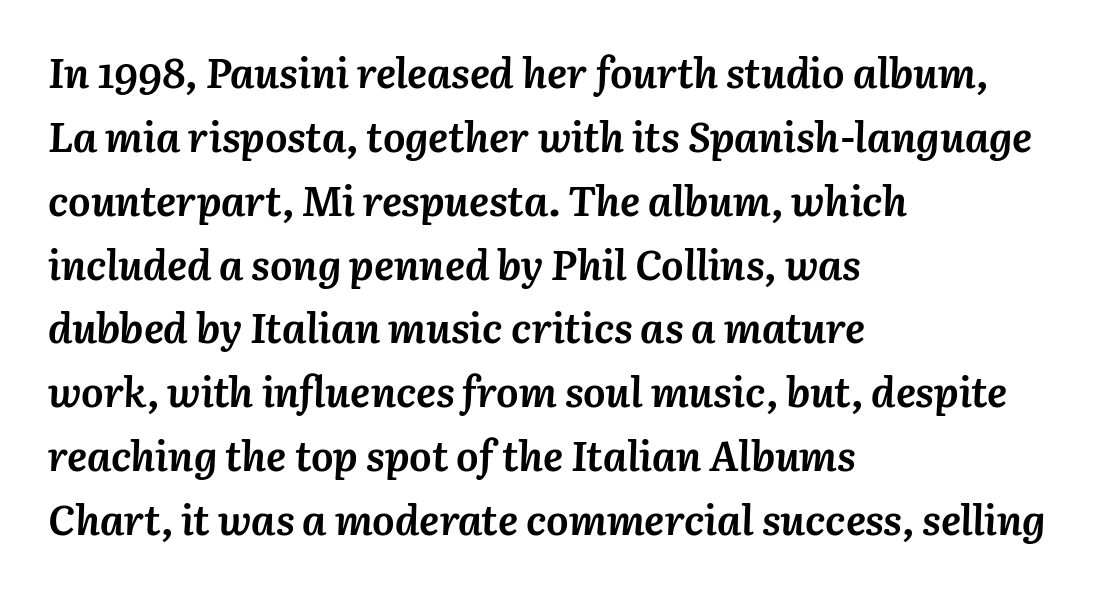
Q: Is the text bold? A: Yes.
Q: Is the text italic (slanted)? A: Yes, it leans right by about 3 degrees.
Q: Is the text underlined? A: No.
Q: How is the paragraph aligned? A: Left-aligned.
Q: Is the spacing between letters normal or unusually wide? A: Normal.
Q: Is the spacing between lines tight, normal or loose? A: Normal.
Q: Width (condensed, normal, or wide)? A: Normal.
Q: Stroke contrast? A: Medium.
Q: x-height? A: Medium.
Q: Monospaced? A: No.
